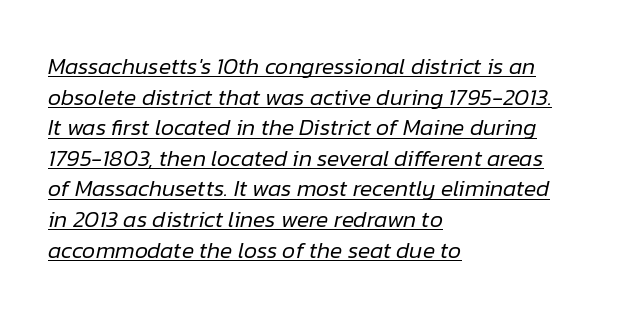
{"italic": "yes", "lean": "right", "slant_degrees": 12, "bold": "no", "underline": "yes", "align": "left", "line_spacing": "normal", "line_spacing_ratio": 1.33, "letter_spacing": "normal", "letter_spacing_em": 0.0, "glyph_px": 23}
